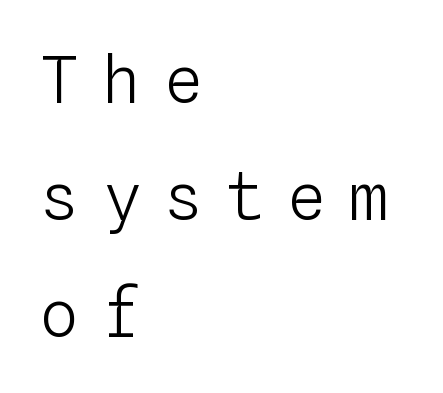
{"italic": "no", "bold": "no", "weight": "light", "width": "normal", "stroke_contrast": "low", "x_height": "medium", "monospaced": "yes", "underline": "no", "align": "left", "line_spacing_ratio": 1.8, "letter_spacing": "wide", "letter_spacing_em": 0.35, "glyph_px": 65}
